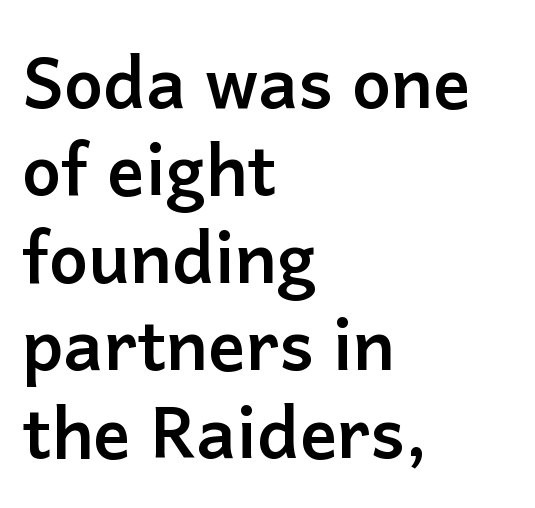
Here the designer chose a conventional face with non-uniform glyph widths. The gaps between neighbouring characters are ordinary and unremarkable. The string is rendered with underlining switched off. Heavy, bold letterforms. Summary of vertical rhythm: regular, with standard interline spacing. The letters carry no serifs — their stems end cleanly without finishing strokes.
